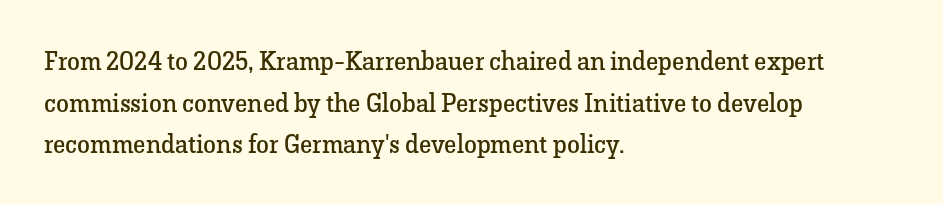
The image shows 26 px text type, upright; set left-aligned, normal line spacing (1.6x), normal letter spacing, not underlined.
